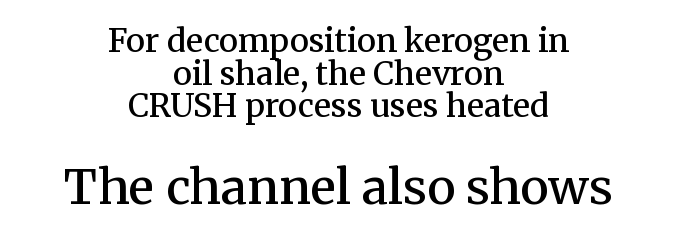
The image shows 48 px semibold serif type, upright; set centered, tight line spacing (1.02x), normal letter spacing, not underlined; the second (bottom) block is 1.5x larger; medium stroke contrast and a medium x-height.
